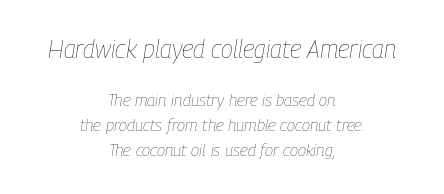
The image shows 25 px text type, italic (leaning right); set centered, normal line spacing (1.46x), normal letter spacing, not underlined; the first (top) block is 1.47x larger.
